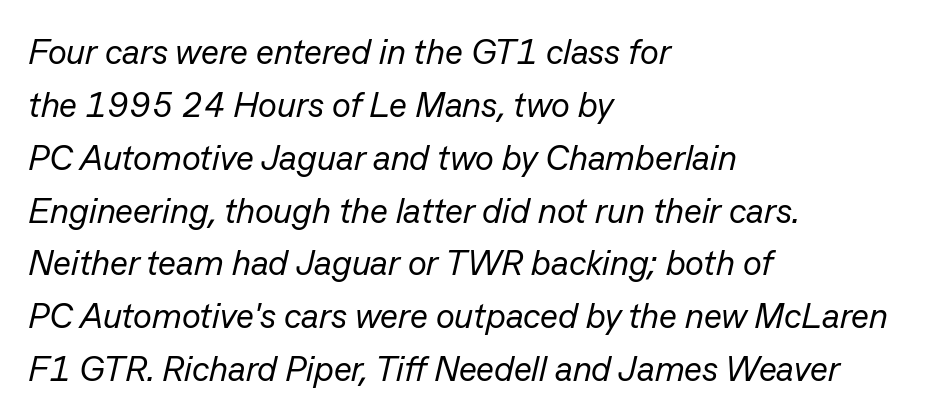
{"italic": "yes", "lean": "right", "slant_degrees": 13, "bold": "no", "weight": "regular", "width": "normal", "stroke_contrast": "low", "x_height": "medium", "monospaced": "no", "underline": "no", "align": "left", "line_spacing": "normal", "line_spacing_ratio": 1.51, "letter_spacing": "normal", "letter_spacing_em": 0.0, "glyph_px": 35}
